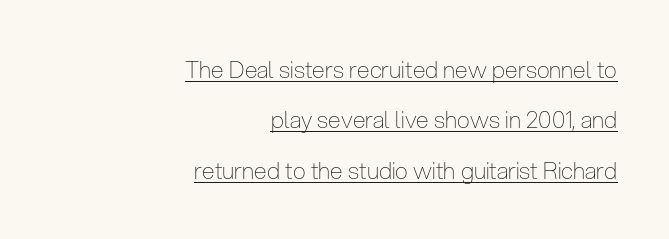
The image shows 23 px text type, upright; set right-aligned, loose line spacing (2.19x), normal letter spacing, underlined.
